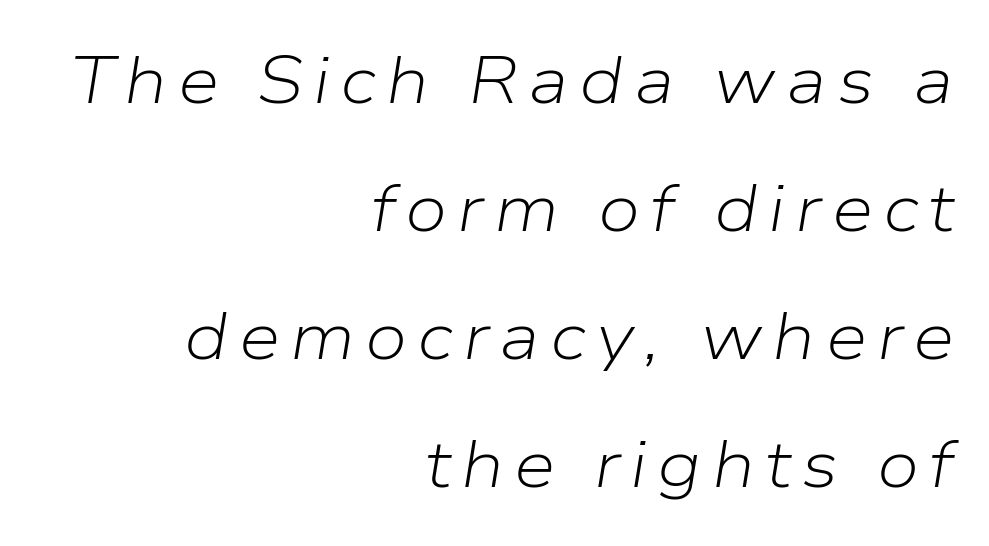
Italic: yes, the glyphs are oblique. On a weight scale, this lands at 450 or below. Looks like regular typesetting: each glyph gets only the width it needs. Underlining? Definitely not there. Each new line begins a long way beneath the previous one.
